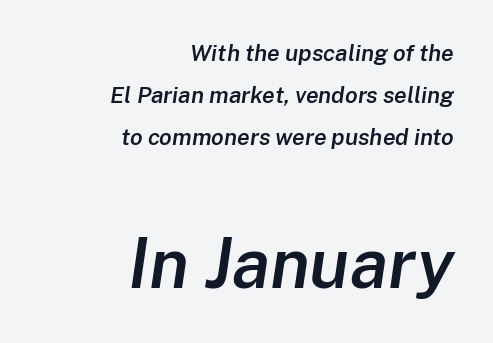
{"italic": "yes", "lean": "right", "slant_degrees": 8, "bold": "semi", "weight": "semibold", "width": "normal", "stroke_contrast": "low", "x_height": "medium", "monospaced": "no", "underline": "no", "align": "right", "line_spacing_ratio": 1.82, "letter_spacing": "normal", "letter_spacing_em": 0.0, "larger_block": "second", "size_ratio": 3.04, "glyph_px": 70}
